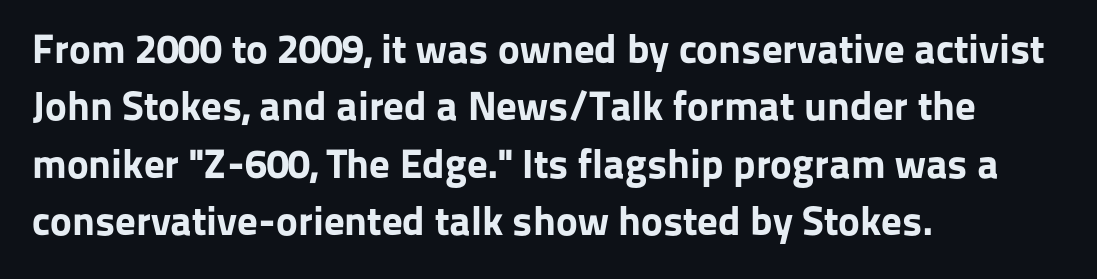
Q: Is the text bold? A: Yes.
Q: Is the text italic (slanted)? A: No, it is upright.
Q: Is the typeface a serif or a sans-serif typeface? A: Sans-serif.
Q: Is the text underlined? A: No.
Q: How is the paragraph aligned? A: Left-aligned.
Q: Is the spacing between letters normal or unusually wide? A: Normal.
Q: Is the spacing between lines tight, normal or loose? A: Normal.
Q: Width (condensed, normal, or wide)? A: Normal.
Q: Stroke contrast? A: Low.
Q: x-height? A: Medium.
Q: Monospaced? A: No.
